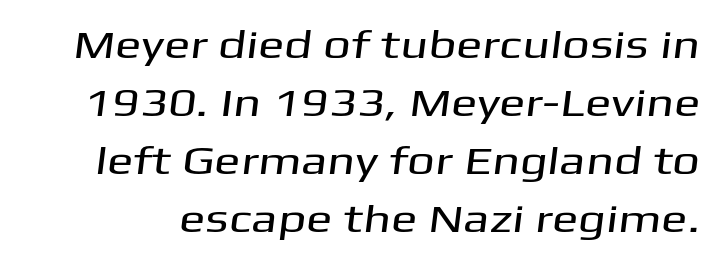
Q: Is the typeface a serif or a sans-serif typeface? A: Sans-serif.
Q: Is the text underlined? A: No.
Q: Is the spacing between letters normal or unusually wide? A: Normal.
Q: Is the spacing between lines tight, normal or loose? A: Normal.
Q: Width (condensed, normal, or wide)? A: Wide.
Q: Stroke contrast? A: Medium.
Q: x-height? A: Medium.
Q: Monospaced? A: No.
